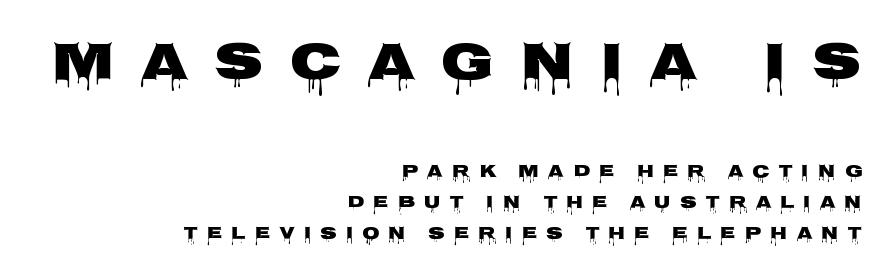
Q: Is the text italic (slanted)? A: No, it is upright.
Q: Is the typeface a serif or a sans-serif typeface? A: Sans-serif.
Q: Is the text underlined? A: No.
Q: How is the paragraph aligned? A: Right-aligned.
Q: Is the spacing between letters normal or unusually wide? A: Unusually wide.
Q: Which block of text is set in a larger size, the first (top) or the second (bottom)? A: The first (top) one.
Q: Width (condensed, normal, or wide)? A: Wide.
Q: Stroke contrast? A: Low.
Q: x-height? A: Large.
Q: Monospaced? A: No.
